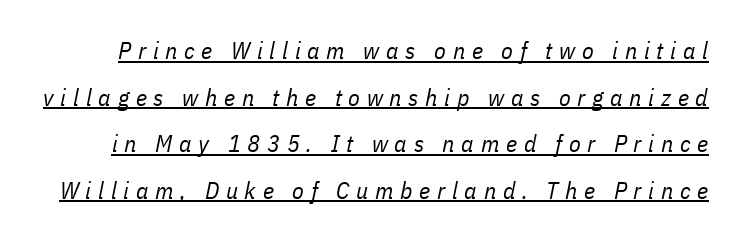
Q: Is the text bold? A: No.
Q: Is the text italic (slanted)? A: Yes, it leans right by about 11 degrees.
Q: Is the text underlined? A: Yes.
Q: Is the spacing between letters normal or unusually wide? A: Unusually wide.
Q: Is the spacing between lines tight, normal or loose? A: Loose.
